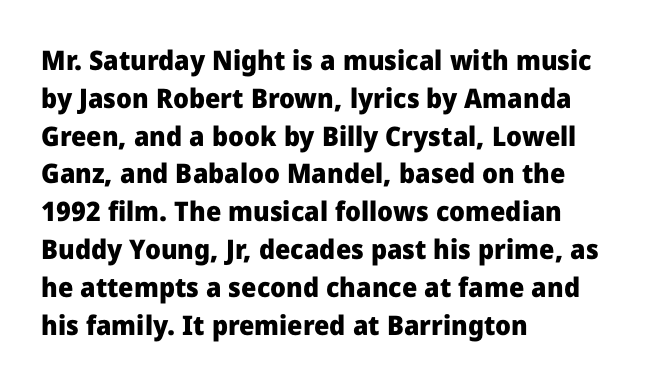
Q: Is the text bold? A: Yes.
Q: Is the text italic (slanted)? A: No, it is upright.
Q: Is the text underlined? A: No.
Q: How is the paragraph aligned? A: Left-aligned.
Q: Is the spacing between letters normal or unusually wide? A: Normal.
Q: Is the spacing between lines tight, normal or loose? A: Normal.
